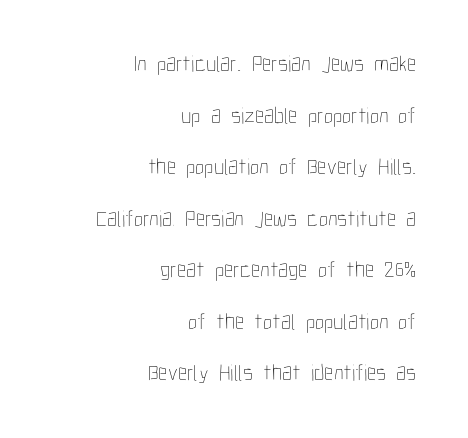
{"italic": "no", "bold": "no", "underline": "no", "align": "right", "line_spacing": "loose", "line_spacing_ratio": 2.24, "letter_spacing": "normal", "letter_spacing_em": 0.0, "glyph_px": 23}
